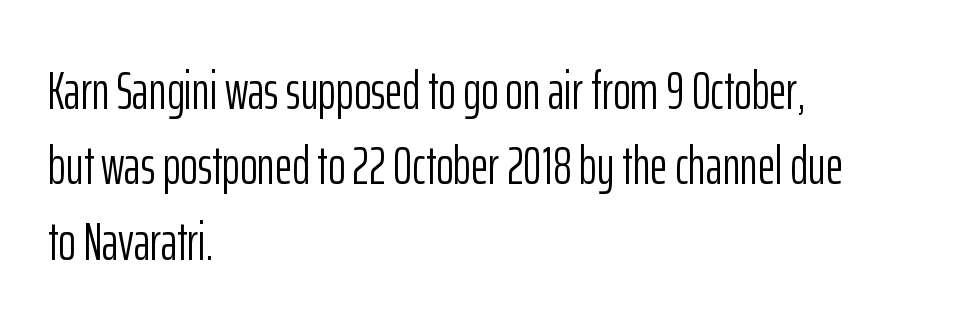
Posture: straight, roman, zero tilt. This sample keeps an unexceptional amount of space between lines. The horizontal fit of the characters is conventional and even. What kind of face is this? One without serifs — a sans. Is this a fixed-width face? No — the glyphs have proportional, varying widths.
